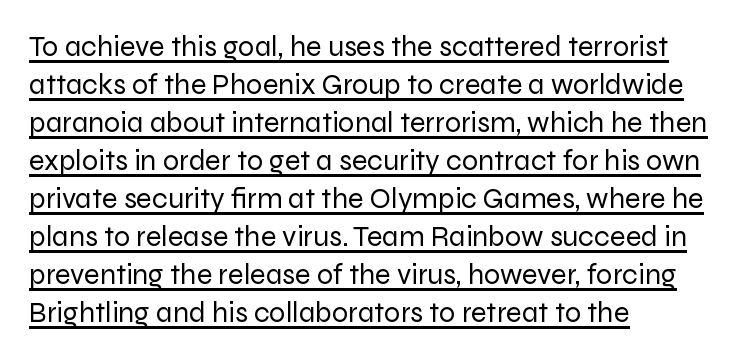
{"serif": "no", "italic": "no", "bold": "no", "weight": "regular", "width": "normal", "stroke_contrast": "low", "x_height": "medium", "monospaced": "no", "underline": "yes", "align": "left", "line_spacing": "normal", "line_spacing_ratio": 1.31, "letter_spacing": "normal", "letter_spacing_em": 0.0, "glyph_px": 29}
